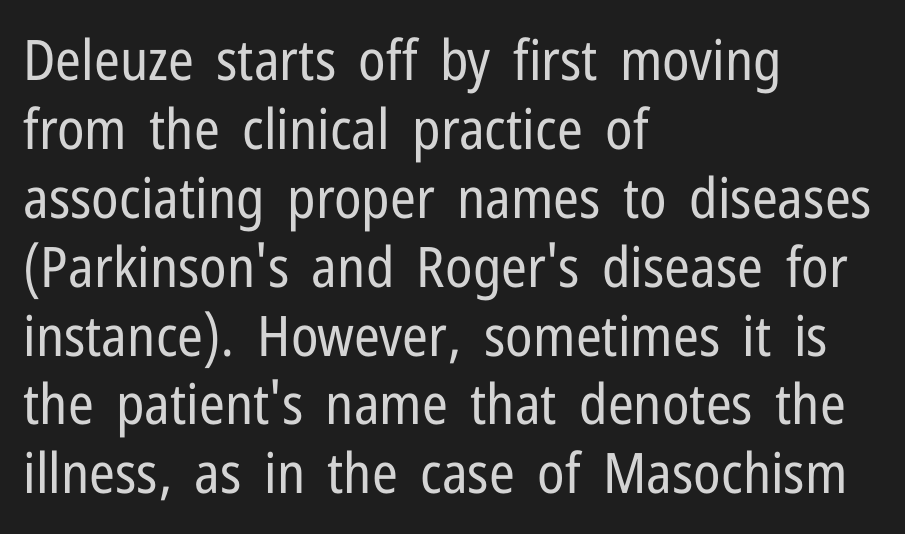
Q: Is the text bold? A: No.
Q: Is the text italic (slanted)? A: No, it is upright.
Q: Is the typeface a serif or a sans-serif typeface? A: Sans-serif.
Q: Is the text underlined? A: No.
Q: How is the paragraph aligned? A: Left-aligned.
Q: Is the spacing between letters normal or unusually wide? A: Normal.
Q: Width (condensed, normal, or wide)? A: Condensed.
Q: Stroke contrast? A: Low.
Q: x-height? A: Medium.
Q: Monospaced? A: No.
